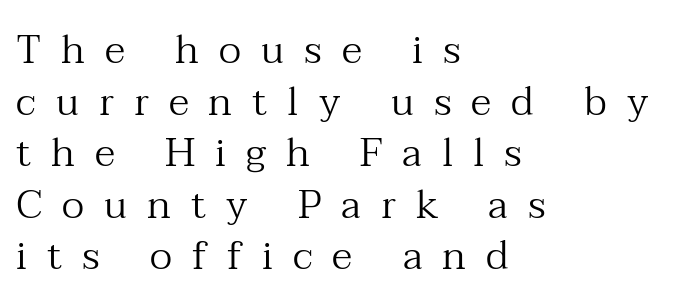
Q: Is the text bold? A: No.
Q: Is the text italic (slanted)? A: No, it is upright.
Q: Is the typeface a serif or a sans-serif typeface? A: Serif.
Q: Is the text underlined? A: No.
Q: How is the paragraph aligned? A: Left-aligned.
Q: Is the spacing between letters normal or unusually wide? A: Unusually wide.
Q: Is the spacing between lines tight, normal or loose? A: Normal.
Q: Width (condensed, normal, or wide)? A: Normal.
Q: Stroke contrast? A: Medium.
Q: x-height? A: Medium.
Q: Monospaced? A: No.
